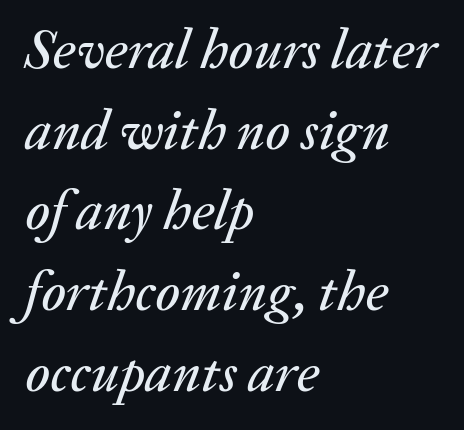
{"italic": "yes", "lean": "right", "slant_degrees": 20, "width": "normal", "stroke_contrast": "medium", "x_height": "medium", "monospaced": "no", "underline": "no", "align": "left", "line_spacing": "normal", "line_spacing_ratio": 1.44, "letter_spacing": "normal", "letter_spacing_em": 0.0, "glyph_px": 56}
